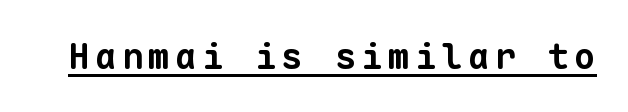
The image shows 36 px bold sans-serif type, monospaced; set underlined; low stroke contrast and a medium x-height.
